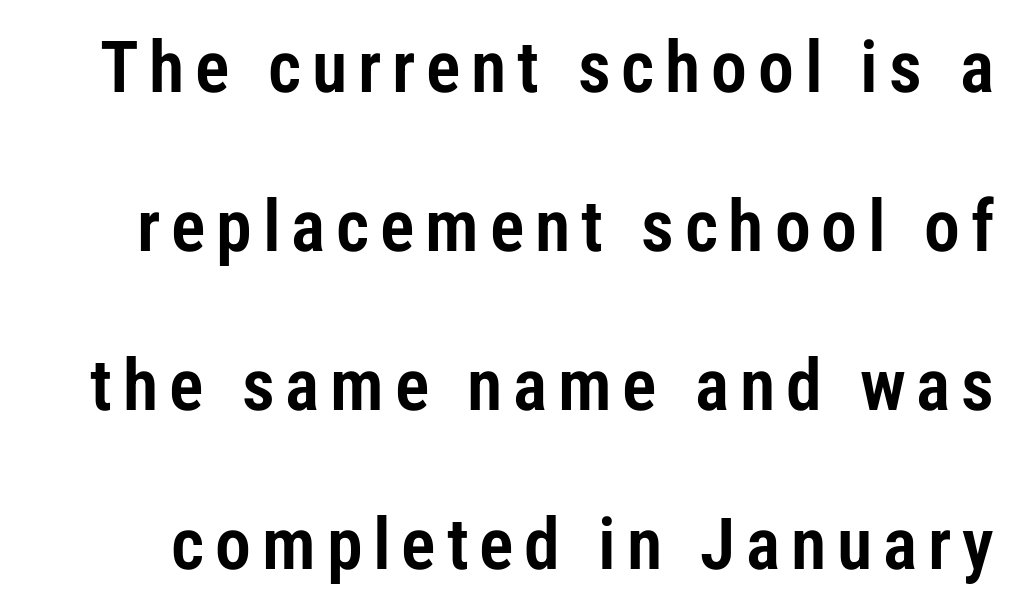
Q: Is the text italic (slanted)? A: No, it is upright.
Q: Is the typeface a serif or a sans-serif typeface? A: Sans-serif.
Q: Is the text underlined? A: No.
Q: Is the spacing between lines tight, normal or loose? A: Loose.
Q: Width (condensed, normal, or wide)? A: Condensed.
Q: Stroke contrast? A: Low.
Q: x-height? A: Medium.
Q: Monospaced? A: No.
